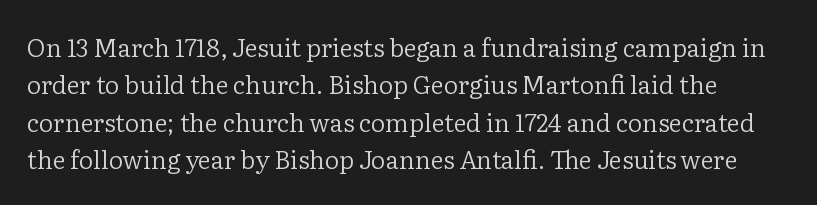
Q: Is the text bold? A: No.
Q: Is the text italic (slanted)? A: No, it is upright.
Q: Is the text underlined? A: No.
Q: Is the spacing between letters normal or unusually wide? A: Normal.
Q: Is the spacing between lines tight, normal or loose? A: Normal.
